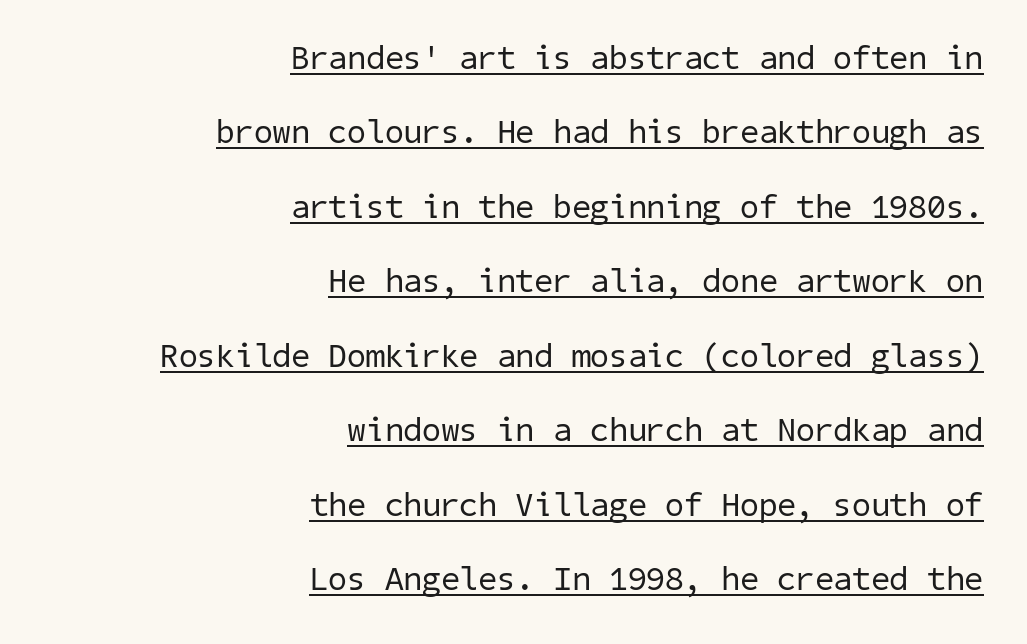
The rendering uses a large line-height, opening up the rows. No extra tracking has been applied to these lines. The strokes carry an ordinary text weight at most. Does a line run under the words? Yes, clearly.
